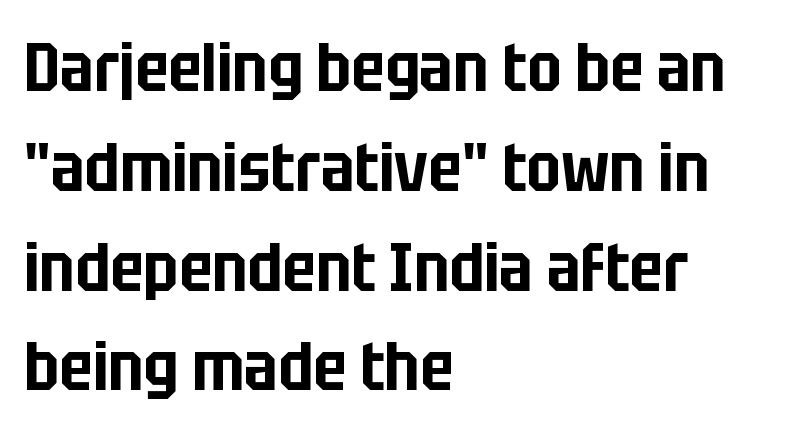
The image shows 67 px condensed sans-serif type, upright; set left-aligned, normal line spacing (1.49x), normal letter spacing, not underlined; low stroke contrast and a large x-height.
